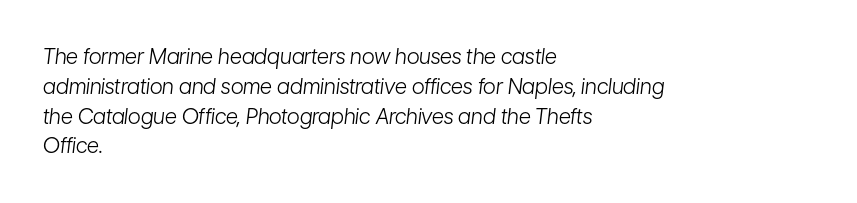
Q: Is the text bold? A: No.
Q: Is the text italic (slanted)? A: Yes, it leans right by about 7 degrees.
Q: Is the text underlined? A: No.
Q: How is the paragraph aligned? A: Left-aligned.
Q: Is the spacing between letters normal or unusually wide? A: Normal.
Q: Is the spacing between lines tight, normal or loose? A: Normal.
